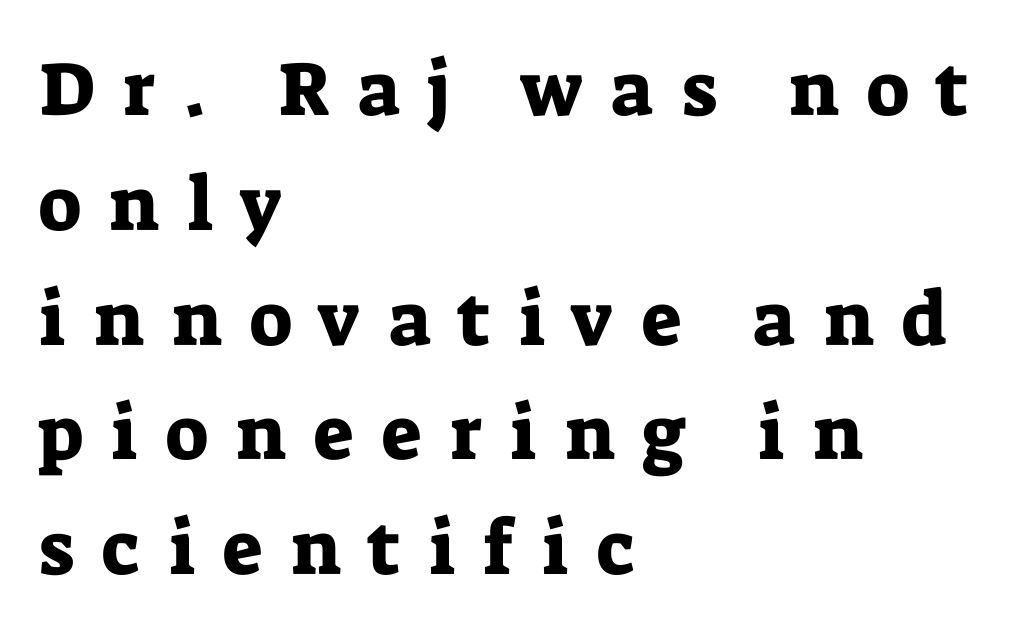
How would I describe the line gaps? Plain and ordinary. A typesetter would call this proportional, since set widths differ per character. Vertical strokes here are truly vertical. Each line starts at the same left margin while the right side varies. The foot of each line stays bare and open. The text was rendered using a seriffed face with decorative stroke endings.
